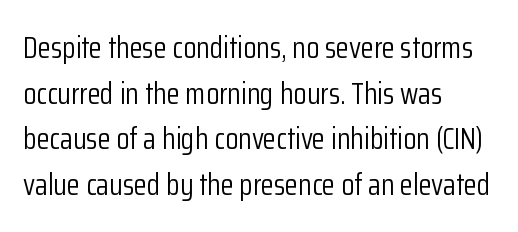
{"serif": "no", "italic": "no", "bold": "no", "weight": "light", "width": "condensed", "stroke_contrast": "low", "x_height": "medium", "monospaced": "no", "underline": "no", "align": "left", "line_spacing": "normal", "line_spacing_ratio": 1.52, "letter_spacing": "normal", "letter_spacing_em": 0.0, "glyph_px": 30}
